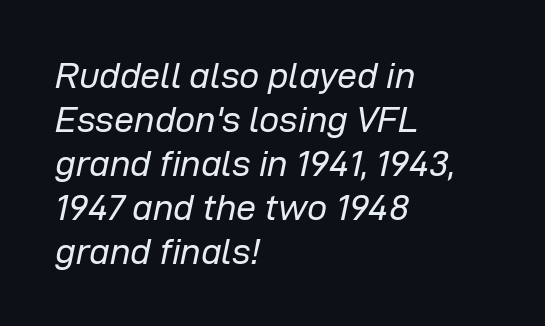
{"italic": "yes", "lean": "right", "slant_degrees": 12, "bold": "no", "weight": "regular", "width": "normal", "stroke_contrast": "low", "x_height": "medium", "monospaced": "no", "underline": "no", "align": "left", "line_spacing_ratio": 1.22, "letter_spacing": "normal", "letter_spacing_em": 0.0, "glyph_px": 36}
